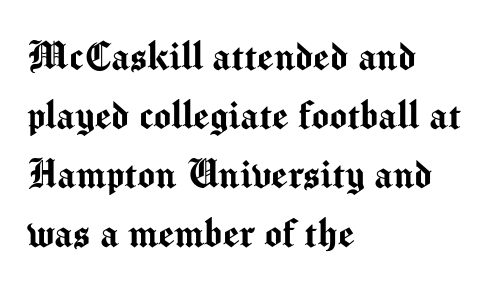
The string is rendered with underlining switched off. Spacing between characters is what you'd get straight out of the box. This sample uses an upright cut, with every glyph sitting square on the baseline. This is sans-serif lettering, the kind often seen on screens and signage.
